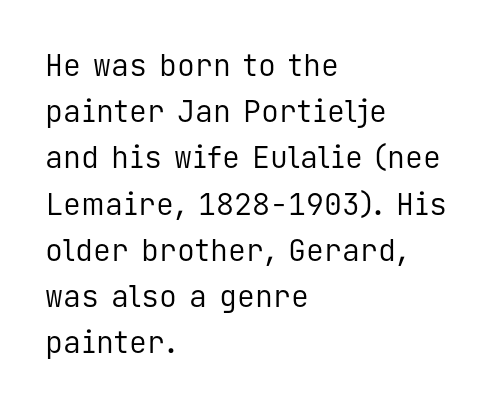
Q: Is the text bold? A: No.
Q: Is the text italic (slanted)? A: No, it is upright.
Q: Is the typeface a serif or a sans-serif typeface? A: Sans-serif.
Q: Is the text underlined? A: No.
Q: How is the paragraph aligned? A: Left-aligned.
Q: Is the spacing between letters normal or unusually wide? A: Normal.
Q: Is the spacing between lines tight, normal or loose? A: Normal.
Q: Width (condensed, normal, or wide)? A: Normal.
Q: Stroke contrast? A: Low.
Q: x-height? A: Medium.
Q: Monospaced? A: Yes.
